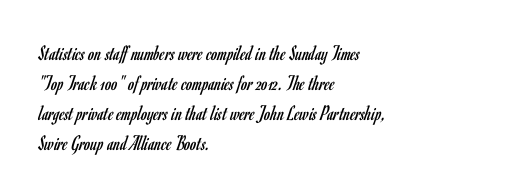
The letterforms sit shoulder to shoulder at normal distance. The space directly below the letters is spotless. Counters stay open thanks to moderate or lighter strokes. The vertical gap from one line to the next is medium. The ragged edge is on the right, which tells us the setting is flush left.
